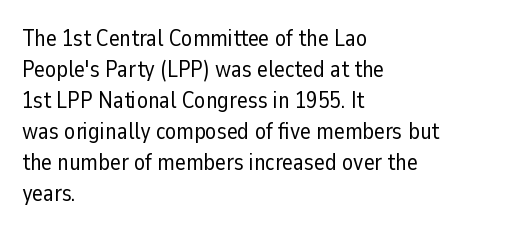
Posture: upright roman. The ragged edge is on the right, which tells us the setting is flush left. Reading down the column, the eye jumps a familiar distance to each next line. The specimen omits any rule beneath the text block's lines. The face looks like a standard text weight, possibly lighter.
